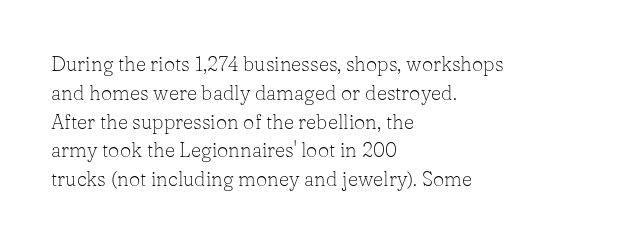
Q: Is the text bold? A: No.
Q: Is the text italic (slanted)? A: No, it is upright.
Q: Is the text underlined? A: No.
Q: How is the paragraph aligned? A: Left-aligned.
Q: Is the spacing between letters normal or unusually wide? A: Normal.
Q: Is the spacing between lines tight, normal or loose? A: Normal.
